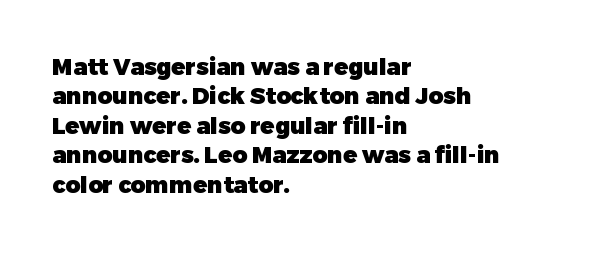
In terms of posture, this sample is upright. Whoever set this chose a conventional vertical rhythm. The space directly below the letters is spotless. A typesetter would call this zero additional tracking.
